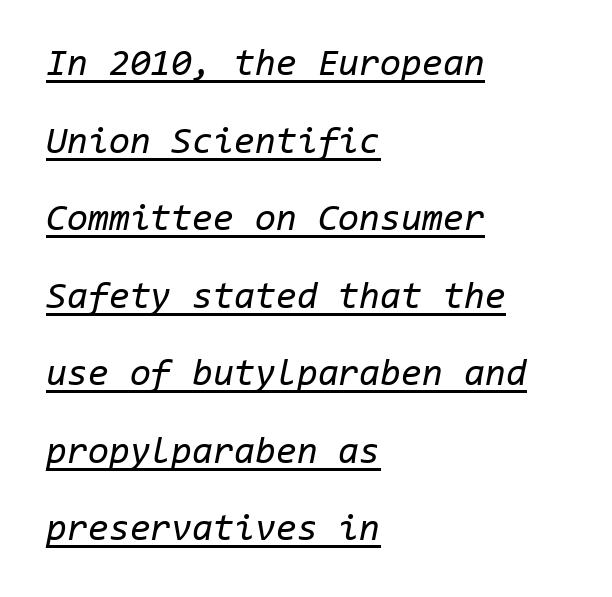
{"italic": "yes", "lean": "right", "slant_degrees": 11, "bold": "no", "weight": "regular", "width": "normal", "stroke_contrast": "low", "x_height": "medium", "monospaced": "yes", "underline": "yes", "align": "left", "line_spacing": "loose", "line_spacing_ratio": 2.04, "letter_spacing": "normal", "letter_spacing_em": 0.0, "glyph_px": 38}
